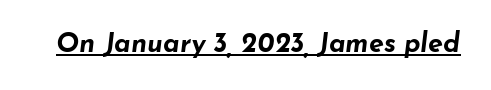
The image shows 27 px bold type, italic (leaning right); set normal letter spacing, underlined.
